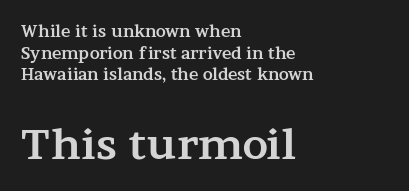
{"serif": "yes", "italic": "no", "bold": "yes", "weight": "bold", "width": "wide", "stroke_contrast": "medium", "x_height": "medium", "monospaced": "no", "underline": "no", "align": "left", "line_spacing": "normal", "line_spacing_ratio": 1.35, "letter_spacing": "normal", "letter_spacing_em": 0.0, "larger_block": "second", "size_ratio": 2.56, "glyph_px": 41}
